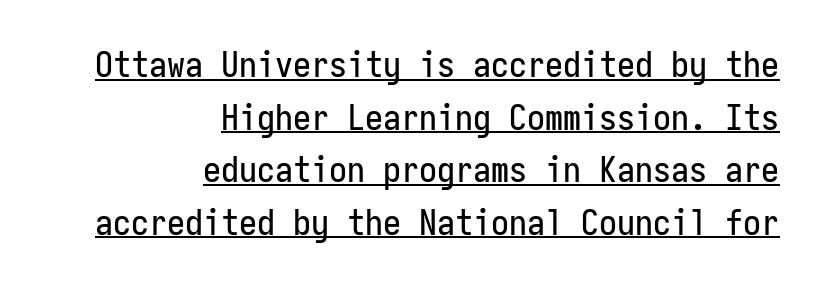
Q: Is the text italic (slanted)? A: No, it is upright.
Q: Is the typeface a serif or a sans-serif typeface? A: Sans-serif.
Q: Is the text underlined? A: Yes.
Q: How is the paragraph aligned? A: Right-aligned.
Q: Is the spacing between letters normal or unusually wide? A: Normal.
Q: Is the spacing between lines tight, normal or loose? A: Normal.
Q: Width (condensed, normal, or wide)? A: Condensed.
Q: Stroke contrast? A: Low.
Q: x-height? A: Medium.
Q: Monospaced? A: Yes.
